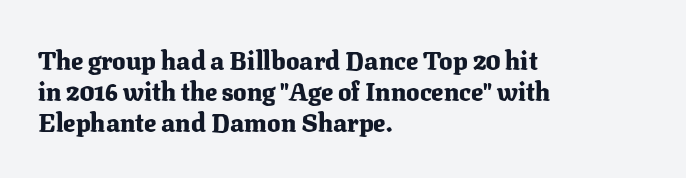
The image shows 25 px bold type, upright; set left-aligned, line spacing 1.24x, normal letter spacing, not underlined.
